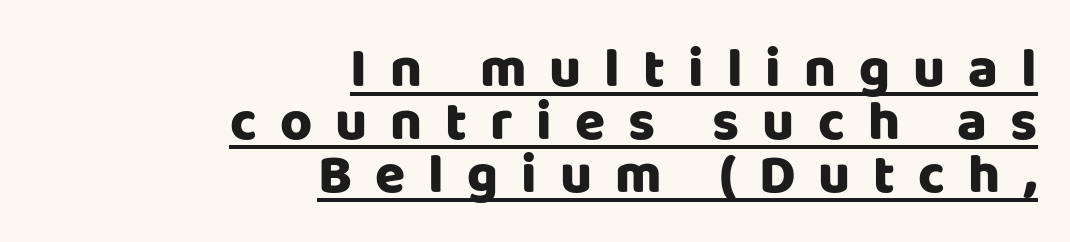
The image shows 55 px sans-serif type, upright; set right-aligned, tight line spacing (0.96x), unusually wide letter spacing (+0.42 em), underlined; low stroke contrast and a large x-height.
